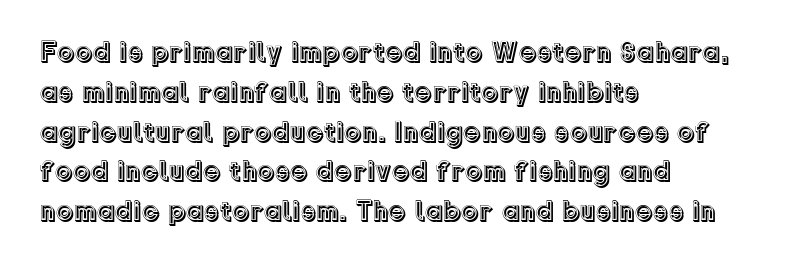
{"italic": "no", "width": "normal", "x_height": "medium", "monospaced": "no", "underline": "no", "align": "left", "line_spacing": "normal", "line_spacing_ratio": 1.42, "letter_spacing": "normal", "letter_spacing_em": 0.0, "glyph_px": 28}
